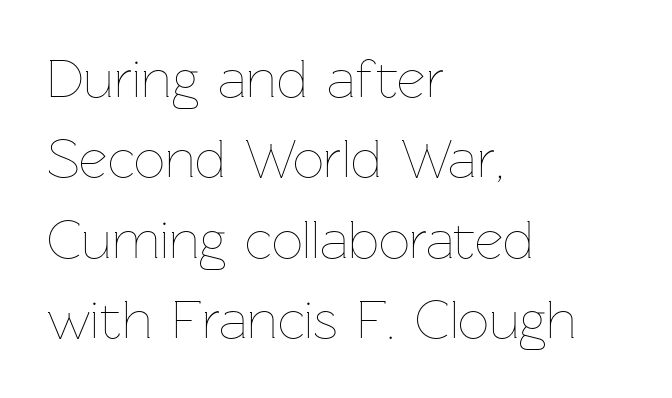
Q: Is the text bold? A: No.
Q: Is the text italic (slanted)? A: No, it is upright.
Q: Is the text underlined? A: No.
Q: How is the paragraph aligned? A: Left-aligned.
Q: Is the spacing between letters normal or unusually wide? A: Normal.
Q: Is the spacing between lines tight, normal or loose? A: Normal.
Q: Width (condensed, normal, or wide)? A: Normal.
Q: Stroke contrast? A: Low.
Q: x-height? A: Medium.
Q: Monospaced? A: No.
